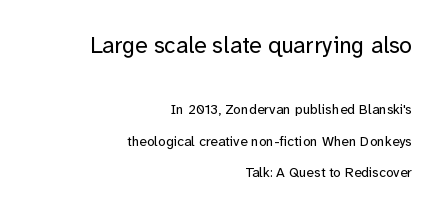
The image shows 23 px text type, upright; set right-aligned, loose line spacing (2.25x), normal letter spacing, not underlined; the first (top) block is 1.64x larger.
